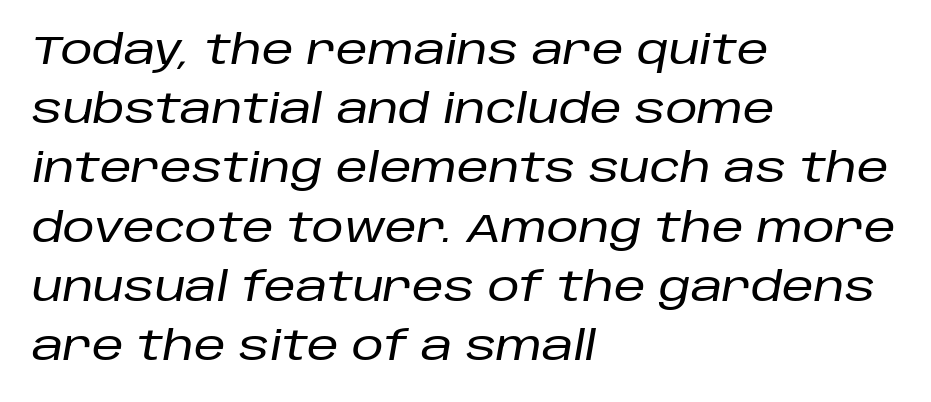
Q: Is the text italic (slanted)? A: Yes, it leans right by about 10 degrees.
Q: Is the text underlined? A: No.
Q: How is the paragraph aligned? A: Left-aligned.
Q: Is the spacing between letters normal or unusually wide? A: Normal.
Q: Is the spacing between lines tight, normal or loose? A: Normal.
Q: Width (condensed, normal, or wide)? A: Normal.
Q: Stroke contrast? A: Low.
Q: x-height? A: Large.
Q: Monospaced? A: No.
